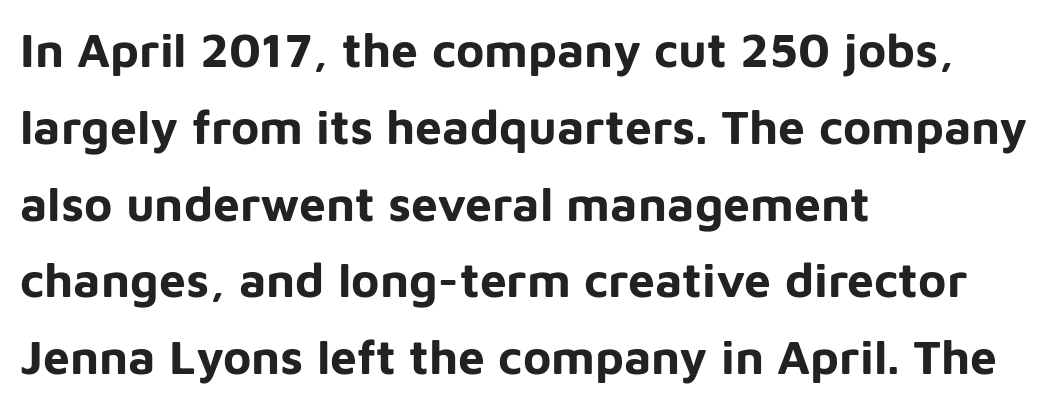
Q: Is the text bold? A: Yes.
Q: Is the text italic (slanted)? A: No, it is upright.
Q: Is the typeface a serif or a sans-serif typeface? A: Sans-serif.
Q: Is the text underlined? A: No.
Q: How is the paragraph aligned? A: Left-aligned.
Q: Is the spacing between letters normal or unusually wide? A: Normal.
Q: Is the spacing between lines tight, normal or loose? A: Normal.
Q: Width (condensed, normal, or wide)? A: Normal.
Q: Stroke contrast? A: Low.
Q: x-height? A: Medium.
Q: Monospaced? A: No.
